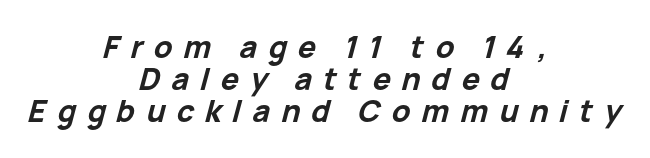
{"italic": "yes", "lean": "right", "slant_degrees": 15, "bold": "yes", "weight": "bold", "width": "normal", "stroke_contrast": "low", "x_height": "medium", "monospaced": "no", "underline": "no", "align": "center", "line_spacing": "tight", "line_spacing_ratio": 1.07, "letter_spacing": "wide", "letter_spacing_em": 0.37, "glyph_px": 30}
